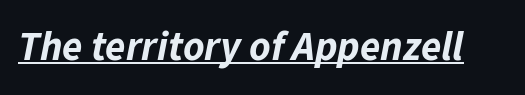
Designer's note — italics engaged. Characters follow at the spacing the type designer built in. The typesetter has applied underlining to the passage shown. The letters advance in unequal steps, a hallmark of proportional type. Does the weight exceed regular? Yes, all the way to bold.
